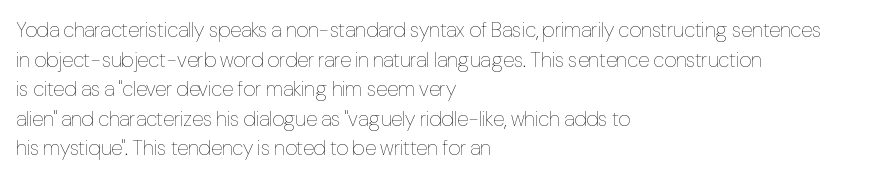
Q: Is the text bold? A: No.
Q: Is the text italic (slanted)? A: No, it is upright.
Q: Is the text underlined? A: No.
Q: How is the paragraph aligned? A: Left-aligned.
Q: Is the spacing between letters normal or unusually wide? A: Normal.
Q: Is the spacing between lines tight, normal or loose? A: Normal.
